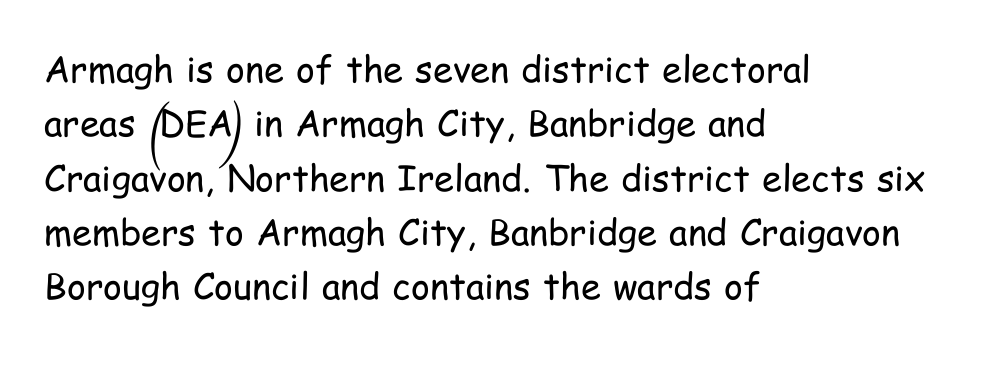
The rag falls on the right side of this text block. This is the regular roman posture of the typeface. Successive baselines arrive at the customary interval. A typesetter would label this face a sans. Honestly, the letter spacing is just normal — you wouldn't notice it. The space directly below the letters is spotless.
